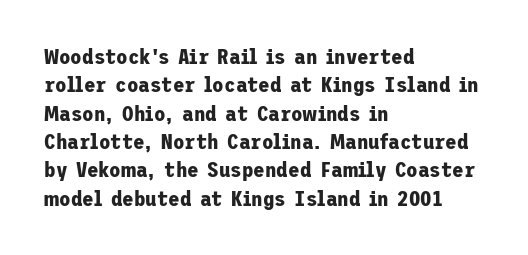
The lines in this sample share a left origin and differ only in where they stop. The block of text has a typical density, with ordinary space between rows. Posture: upright roman. The characters look thick and weighty, a clear bold. Letters rest on an invisible, unmarked baseline. There is no visible air inserted between adjacent glyphs.
